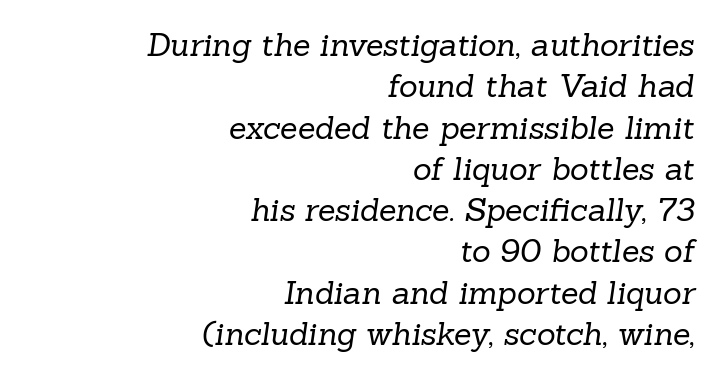
{"serif": "yes", "bold": "no", "weight": "regular", "width": "normal", "stroke_contrast": "low", "x_height": "medium", "monospaced": "no", "underline": "no", "align": "right", "line_spacing": "normal", "line_spacing_ratio": 1.29, "letter_spacing": "normal", "letter_spacing_em": 0.0, "glyph_px": 32}
